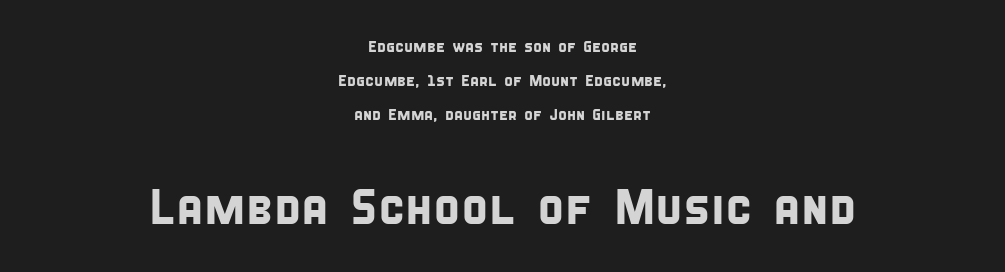
{"serif": "no", "width": "condensed", "stroke_contrast": "low", "x_height": "large", "monospaced": "no", "underline": "no", "align": "center", "line_spacing": "loose", "line_spacing_ratio": 2.12, "letter_spacing": "normal", "letter_spacing_em": 0.0, "larger_block": "second", "size_ratio": 3.06, "glyph_px": 49}
